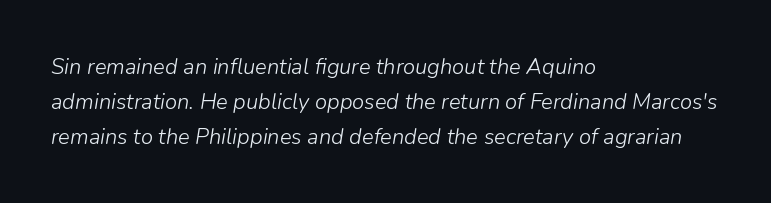
{"italic": "yes", "lean": "right", "slant_degrees": 9, "bold": "no", "underline": "no", "align": "left", "line_spacing": "normal", "line_spacing_ratio": 1.59, "letter_spacing": "normal", "letter_spacing_em": 0.0, "glyph_px": 22}
